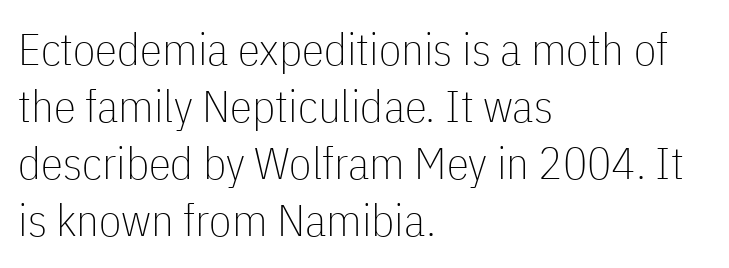
The font's upright variant was chosen for this text. The characters are drawn with everyday or finer stroke widths. The zone under the glyphs is completely vacant. Is there much room between lines? A standard amount, neither cramped nor airy.
